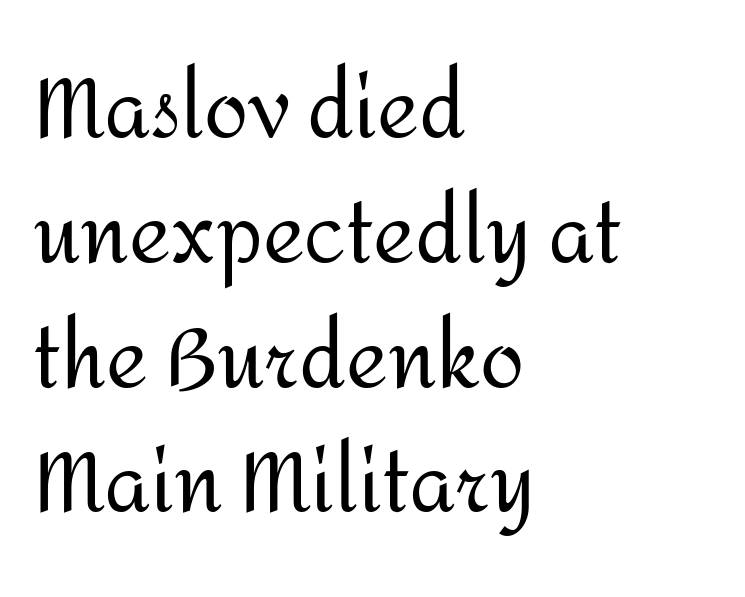
{"serif": "no", "italic": "no", "bold": "no", "weight": "regular", "width": "normal", "stroke_contrast": "medium", "x_height": "medium", "monospaced": "no", "underline": "no", "align": "left", "line_spacing": "normal", "line_spacing_ratio": 1.56, "letter_spacing": "normal", "letter_spacing_em": 0.0, "glyph_px": 80}
